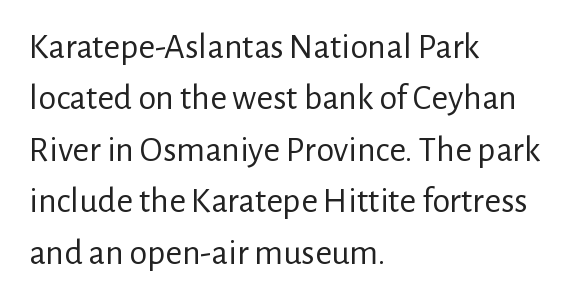
{"serif": "no", "italic": "no", "bold": "no", "weight": "regular", "width": "normal", "stroke_contrast": "low", "x_height": "medium", "monospaced": "no", "underline": "no", "align": "left", "line_spacing": "normal", "line_spacing_ratio": 1.43, "letter_spacing": "normal", "letter_spacing_em": 0.0, "glyph_px": 36}
